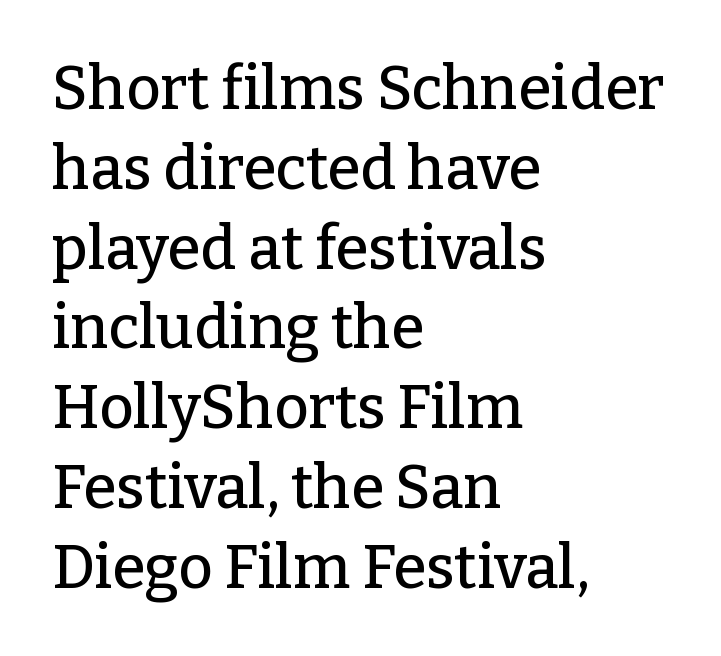
Q: Is the text italic (slanted)? A: No, it is upright.
Q: Is the typeface a serif or a sans-serif typeface? A: Serif.
Q: Is the text underlined? A: No.
Q: How is the paragraph aligned? A: Left-aligned.
Q: Is the spacing between letters normal or unusually wide? A: Normal.
Q: Is the spacing between lines tight, normal or loose? A: Normal.
Q: Width (condensed, normal, or wide)? A: Normal.
Q: Stroke contrast? A: Low.
Q: x-height? A: Medium.
Q: Monospaced? A: No.
